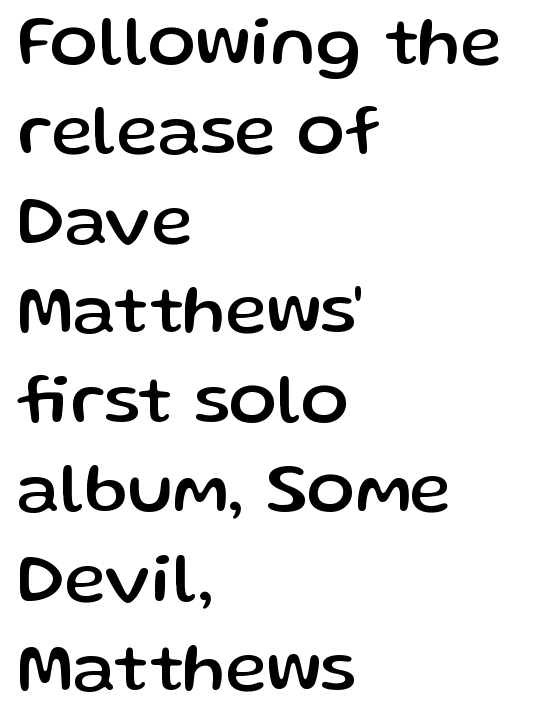
Q: Is the text italic (slanted)? A: No, it is upright.
Q: Is the typeface a serif or a sans-serif typeface? A: Sans-serif.
Q: Is the text underlined? A: No.
Q: How is the paragraph aligned? A: Left-aligned.
Q: Is the spacing between letters normal or unusually wide? A: Normal.
Q: Is the spacing between lines tight, normal or loose? A: Normal.
Q: Width (condensed, normal, or wide)? A: Normal.
Q: Stroke contrast? A: Low.
Q: x-height? A: Medium.
Q: Monospaced? A: No.
